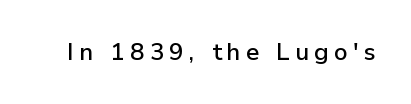
Q: Is the text italic (slanted)? A: No, it is upright.
Q: Is the text underlined? A: No.
Q: Is the spacing between letters normal or unusually wide? A: Unusually wide.
